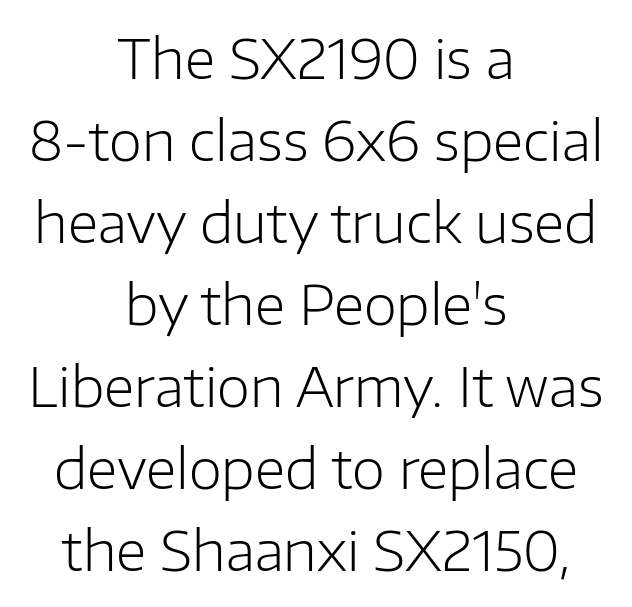
The leading is moderate, giving the passage an even texture. The typeface has the unassuming heft of standard copy or less. The font's upright variant was chosen for this text. Spacing verdict: proportional, widths tailored to each character. Nobody drew a line under any word here.
